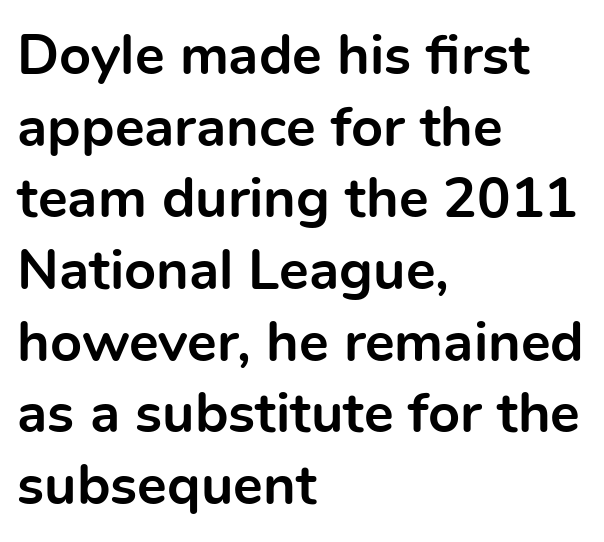
The image shows 56 px bold sans-serif type, upright; set left-aligned, normal line spacing (1.28x), normal letter spacing, not underlined; a medium x-height.
